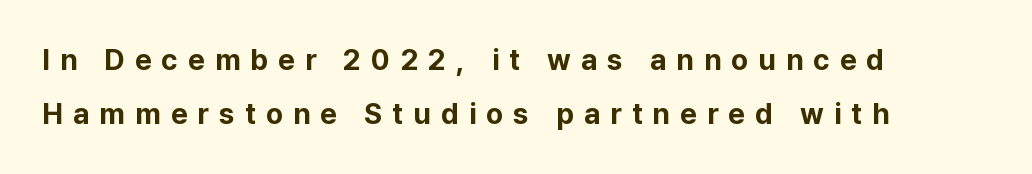
This is the regular roman posture of the typeface. Glance below the letters and you will spot only blank space. This sample is left-justified, so line endings fall wherever the words run out. Do the characters align in a grid? No, the font is proportional.
